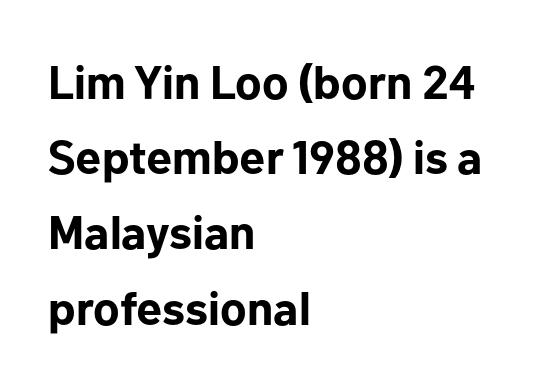
This is sans-serif lettering, the kind often seen on screens and signage. Horizontally, the lines are justified to the leading edge only. The block of text has a typical density, with ordinary space between rows. Underlining? Definitely not there. You could call the tracking neutral — neither tight nor loose. The face used here is proportionally spaced, like ordinary book or web type.
